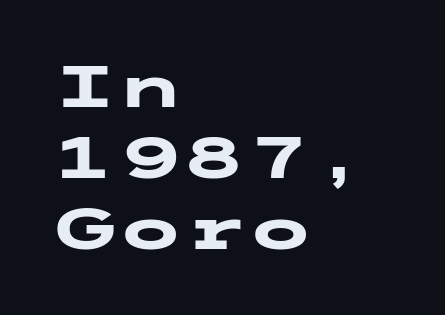
The image shows 59 px heavy, wide sans-serif type, upright; set left-aligned, line spacing 1.2x, normal letter spacing, not underlined; low stroke contrast and a medium x-height.
